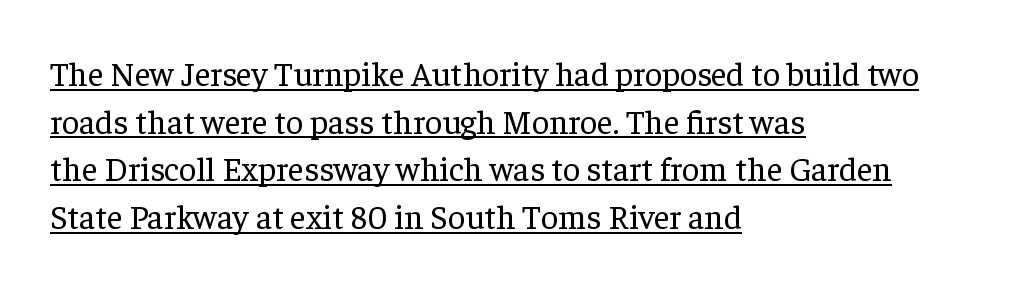
Q: Is the text bold? A: No.
Q: Is the text italic (slanted)? A: No, it is upright.
Q: Is the typeface a serif or a sans-serif typeface? A: Serif.
Q: Is the text underlined? A: Yes.
Q: How is the paragraph aligned? A: Left-aligned.
Q: Is the spacing between letters normal or unusually wide? A: Normal.
Q: Is the spacing between lines tight, normal or loose? A: Normal.
Q: Width (condensed, normal, or wide)? A: Normal.
Q: Stroke contrast? A: Low.
Q: x-height? A: Medium.
Q: Monospaced? A: No.
